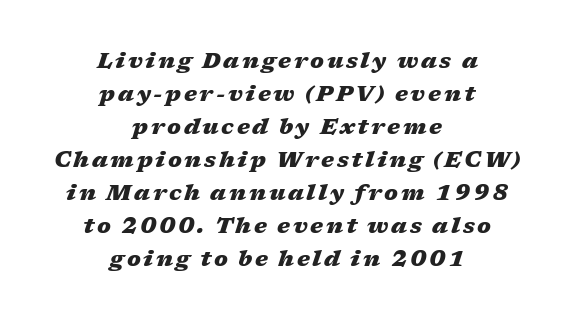
What weight is shown? A full bold with thick strokes. Rule under the text: the space is simply empty. The leading is moderate, giving the passage an even texture. The lettering tilts uniformly, giving the passage an italic look. Every row of glyphs is offset so its center matches the block's center.
